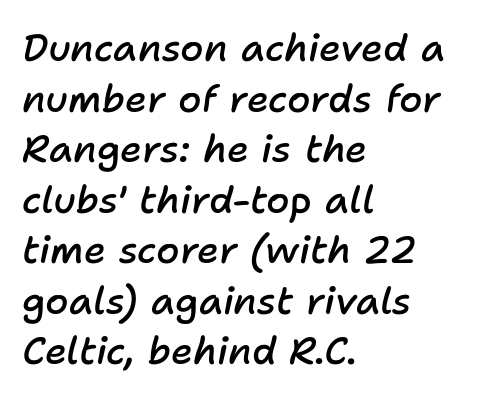
Q: Is the text bold? A: Semi-bold.
Q: Is the text italic (slanted)? A: Yes, it leans right by about 11 degrees.
Q: Is the text underlined? A: No.
Q: How is the paragraph aligned? A: Left-aligned.
Q: Is the spacing between letters normal or unusually wide? A: Normal.
Q: Is the spacing between lines tight, normal or loose? A: Normal.
Q: Width (condensed, normal, or wide)? A: Normal.
Q: Stroke contrast? A: Low.
Q: x-height? A: Medium.
Q: Monospaced? A: No.
